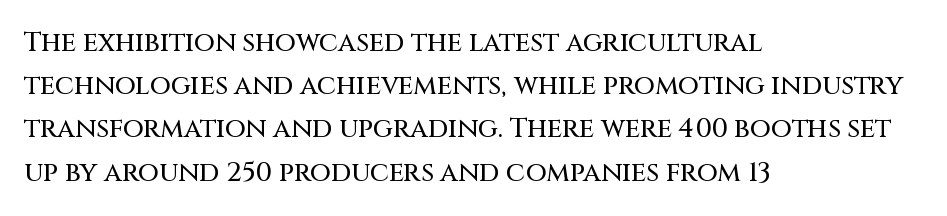
Q: Is the text italic (slanted)? A: No, it is upright.
Q: Is the text underlined? A: No.
Q: How is the paragraph aligned? A: Left-aligned.
Q: Is the spacing between letters normal or unusually wide? A: Normal.
Q: Is the spacing between lines tight, normal or loose? A: Normal.
